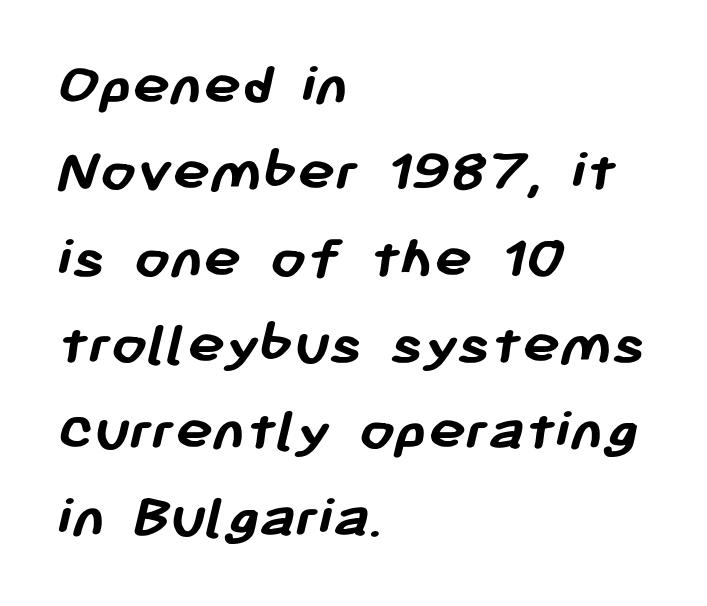
{"serif": "no", "bold": "yes", "weight": "semibold", "width": "normal", "stroke_contrast": "low", "x_height": "medium", "monospaced": "no", "underline": "no", "align": "left", "line_spacing": "normal", "line_spacing_ratio": 1.37, "letter_spacing": "normal", "letter_spacing_em": 0.0, "glyph_px": 63}
